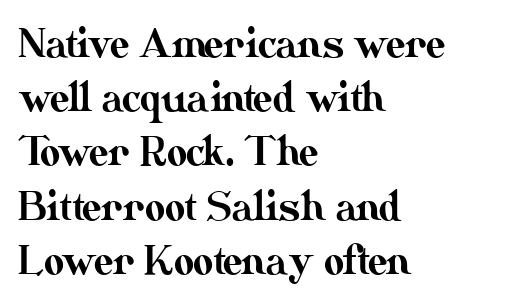
The image shows 39 px text type, upright; set left-aligned, normal line spacing (1.39x), normal letter spacing, not underlined; medium stroke contrast and a small x-height.
